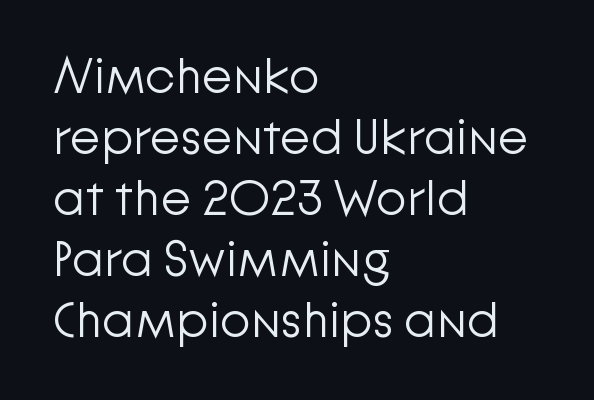
The image shows 50 px light sans-serif type, upright; set left-aligned, line spacing 1.22x, normal letter spacing, not underlined; low stroke contrast and a medium x-height.
